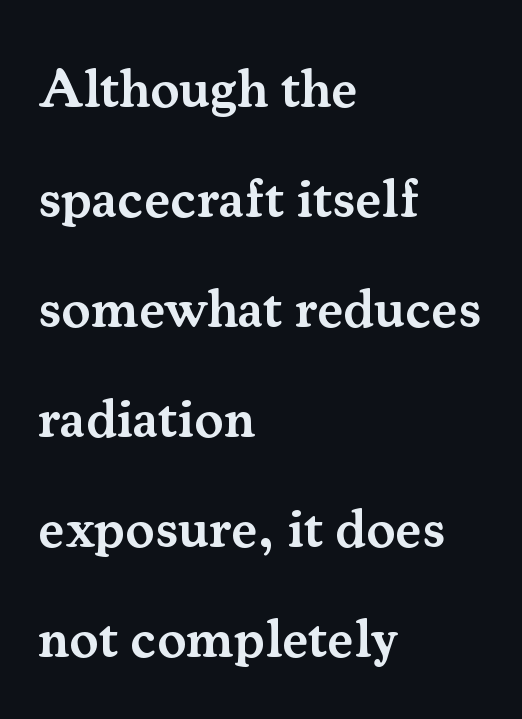
{"serif": "yes", "italic": "no", "bold": "semi", "weight": "semibold", "width": "normal", "stroke_contrast": "medium", "x_height": "small", "monospaced": "no", "underline": "no", "align": "left", "line_spacing": "loose", "line_spacing_ratio": 2.0, "letter_spacing": "normal", "letter_spacing_em": 0.0, "glyph_px": 55}
